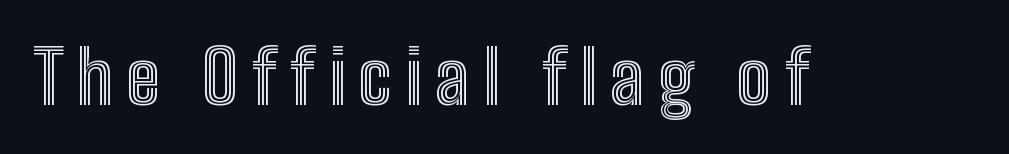
{"italic": "no", "width": "condensed", "x_height": "medium", "monospaced": "no", "underline": "no", "glyph_px": 73}
